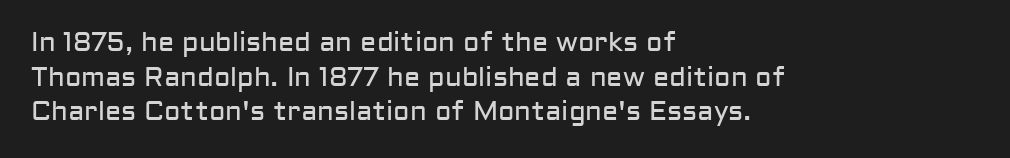
Q: Is the text bold? A: No.
Q: Is the text italic (slanted)? A: No, it is upright.
Q: Is the text underlined? A: No.
Q: How is the paragraph aligned? A: Left-aligned.
Q: Is the spacing between letters normal or unusually wide? A: Normal.
Q: Is the spacing between lines tight, normal or loose? A: Normal.
